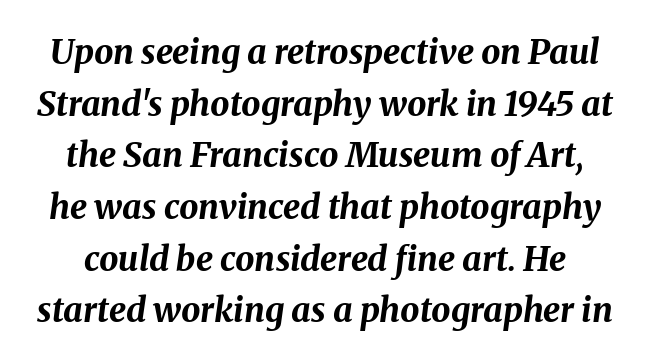
Q: Is the text bold? A: Yes.
Q: Is the text italic (slanted)? A: Yes, it leans right by about 8 degrees.
Q: Is the text underlined? A: No.
Q: Is the spacing between letters normal or unusually wide? A: Normal.
Q: Is the spacing between lines tight, normal or loose? A: Normal.
Q: Width (condensed, normal, or wide)? A: Normal.
Q: Stroke contrast? A: Medium.
Q: x-height? A: Medium.
Q: Monospaced? A: No.
